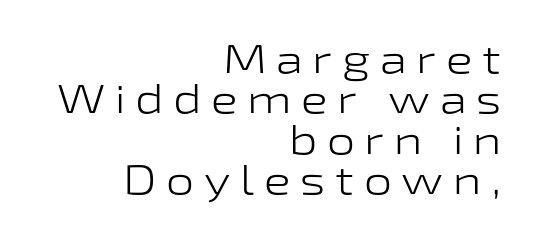
Q: Is the text bold? A: No.
Q: Is the text italic (slanted)? A: No, it is upright.
Q: Is the typeface a serif or a sans-serif typeface? A: Sans-serif.
Q: Is the text underlined? A: No.
Q: How is the paragraph aligned? A: Right-aligned.
Q: Is the spacing between letters normal or unusually wide? A: Unusually wide.
Q: Is the spacing between lines tight, normal or loose? A: Tight.
Q: Width (condensed, normal, or wide)? A: Wide.
Q: Stroke contrast? A: Low.
Q: x-height? A: Medium.
Q: Monospaced? A: No.
